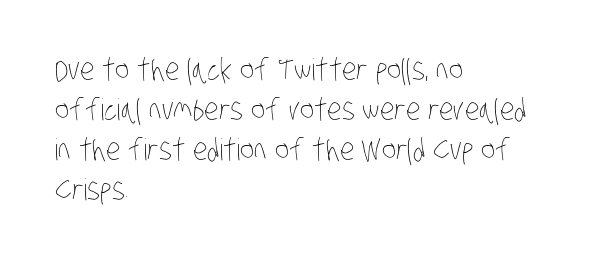
{"bold": "no", "weight": "thin", "width": "condensed", "stroke_contrast": "low", "x_height": "large", "monospaced": "no", "underline": "no", "align": "left", "line_spacing": "normal", "line_spacing_ratio": 1.33, "letter_spacing": "normal", "letter_spacing_em": 0.0, "glyph_px": 30}
